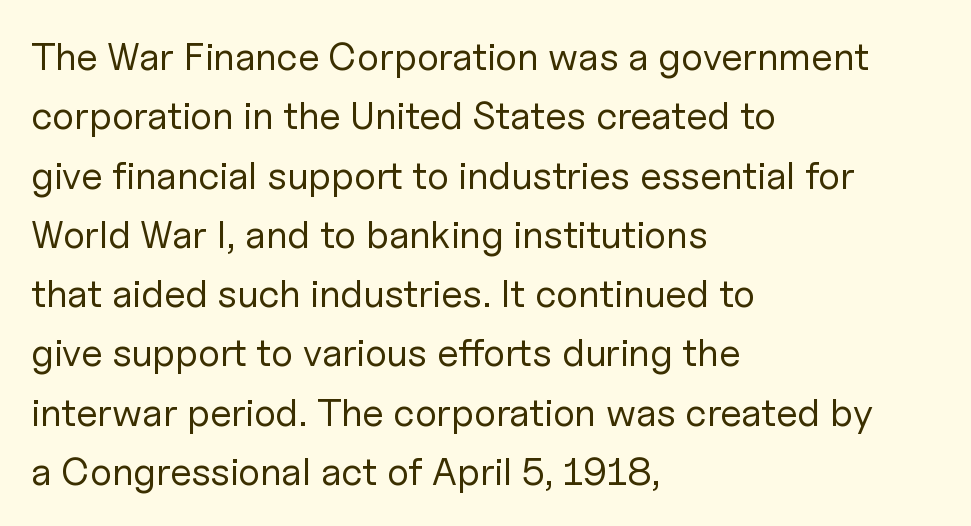
Letters have the restrained weight of plain body copy at most. Grotesque or geometric, the face here clearly has no serifs. Think of a printed novel: that variable character pitch is what you see here. This is roman type, the default non-slanted kind.
